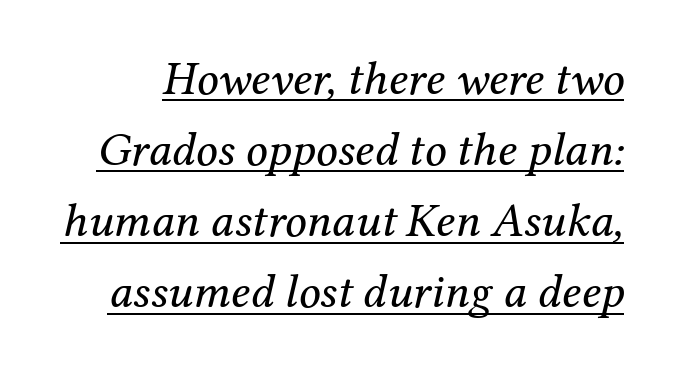
Q: Is the text bold? A: No.
Q: Is the text italic (slanted)? A: Yes, it leans right by about 12 degrees.
Q: Is the typeface a serif or a sans-serif typeface? A: Serif.
Q: Is the text underlined? A: Yes.
Q: Is the spacing between letters normal or unusually wide? A: Normal.
Q: Is the spacing between lines tight, normal or loose? A: Normal.
Q: Width (condensed, normal, or wide)? A: Normal.
Q: Stroke contrast? A: Medium.
Q: x-height? A: Medium.
Q: Monospaced? A: No.
